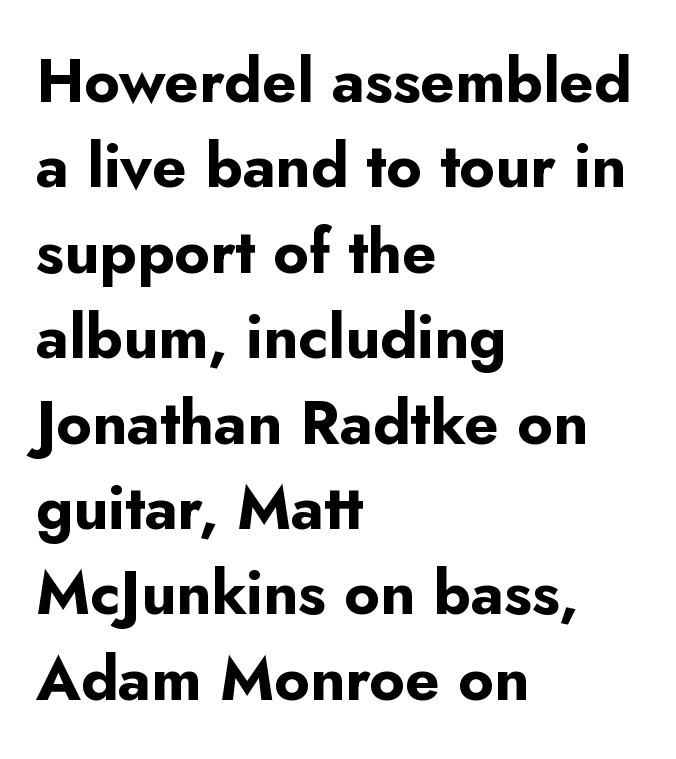
{"serif": "no", "italic": "no", "bold": "yes", "weight": "bold", "width": "normal", "stroke_contrast": "low", "x_height": "small", "monospaced": "no", "underline": "no", "align": "left", "line_spacing": "normal", "line_spacing_ratio": 1.4, "letter_spacing": "normal", "letter_spacing_em": 0.0, "glyph_px": 61}
